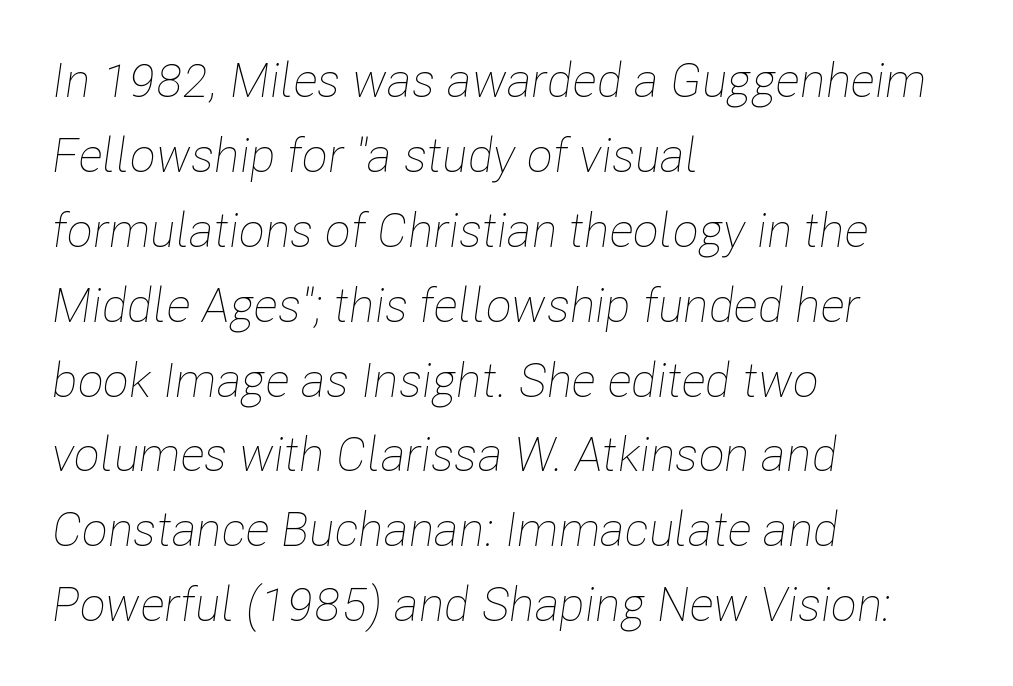
{"italic": "yes", "lean": "right", "slant_degrees": 8, "bold": "no", "weight": "thin", "width": "condensed", "stroke_contrast": "low", "x_height": "medium", "monospaced": "no", "underline": "no", "align": "left", "line_spacing": "normal", "line_spacing_ratio": 1.56, "letter_spacing": "normal", "letter_spacing_em": 0.0, "glyph_px": 48}
